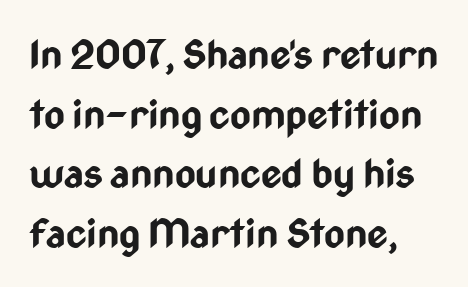
{"serif": "no", "italic": "no", "bold": "yes", "weight": "bold", "width": "condensed", "stroke_contrast": "low", "x_height": "medium", "monospaced": "no", "underline": "no", "align": "left", "line_spacing": "normal", "line_spacing_ratio": 1.49, "letter_spacing": "normal", "letter_spacing_em": 0.0, "glyph_px": 40}
